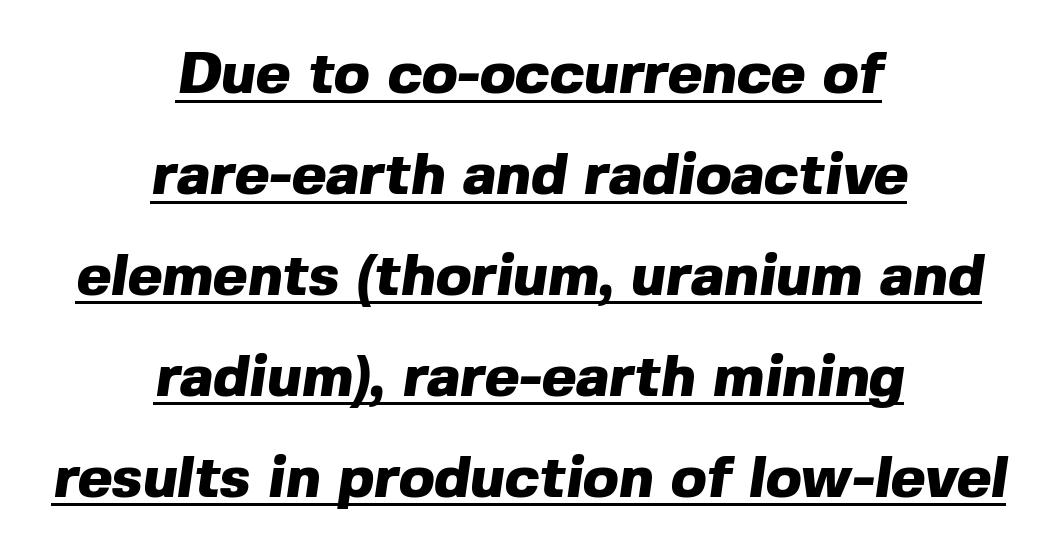
The passage shown has conventional tracking throughout. Line starts and ends both wander, symmetrically. Nope, no serifs anywhere on these letters. The face used here appears with an underline applied.
